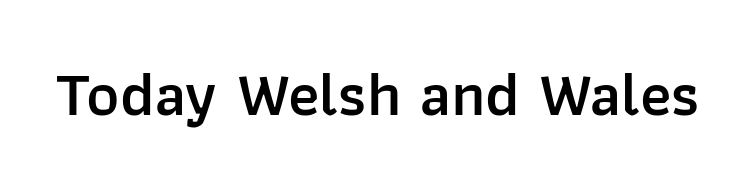
Q: Is the text bold? A: Semi-bold.
Q: Is the text italic (slanted)? A: No, it is upright.
Q: Is the typeface a serif or a sans-serif typeface? A: Sans-serif.
Q: Is the text underlined? A: No.
Q: Is the spacing between letters normal or unusually wide? A: Normal.
Q: Width (condensed, normal, or wide)? A: Normal.
Q: Stroke contrast? A: Low.
Q: x-height? A: Medium.
Q: Monospaced? A: No.
